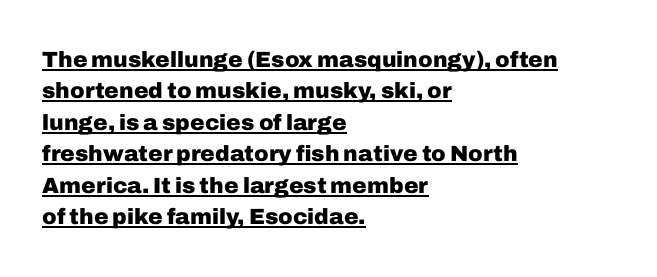
Q: Is the text bold? A: Yes.
Q: Is the text italic (slanted)? A: No, it is upright.
Q: Is the text underlined? A: Yes.
Q: How is the paragraph aligned? A: Left-aligned.
Q: Is the spacing between letters normal or unusually wide? A: Normal.
Q: Is the spacing between lines tight, normal or loose? A: Normal.
